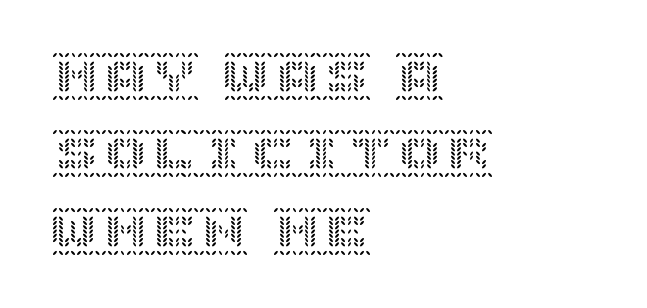
The image shows 49 px text type, upright; set left-aligned, normal line spacing (1.58x), normal letter spacing, not underlined; a large x-height.
